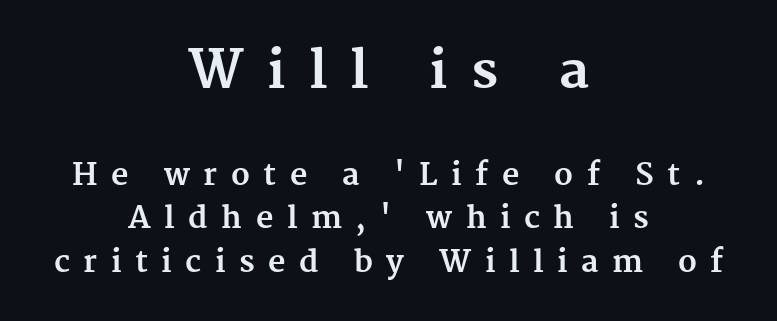
Q: Is the text bold? A: Yes.
Q: Is the text italic (slanted)? A: No, it is upright.
Q: Is the typeface a serif or a sans-serif typeface? A: Serif.
Q: Is the text underlined? A: No.
Q: How is the paragraph aligned? A: Centered.
Q: Is the spacing between letters normal or unusually wide? A: Unusually wide.
Q: Is the spacing between lines tight, normal or loose? A: Normal.
Q: Which block of text is set in a larger size, the first (top) or the second (bottom)? A: The first (top) one.
Q: Width (condensed, normal, or wide)? A: Normal.
Q: Stroke contrast? A: Medium.
Q: x-height? A: Medium.
Q: Monospaced? A: No.
